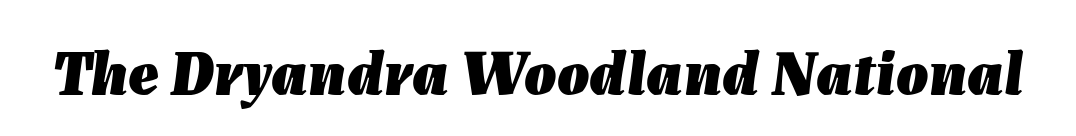
Q: Is the text bold? A: Yes.
Q: Is the text italic (slanted)? A: Yes, it leans right by about 7 degrees.
Q: Is the text underlined? A: No.
Q: Is the spacing between letters normal or unusually wide? A: Normal.
Q: Width (condensed, normal, or wide)? A: Normal.
Q: Stroke contrast? A: Low.
Q: x-height? A: Medium.
Q: Monospaced? A: No.
